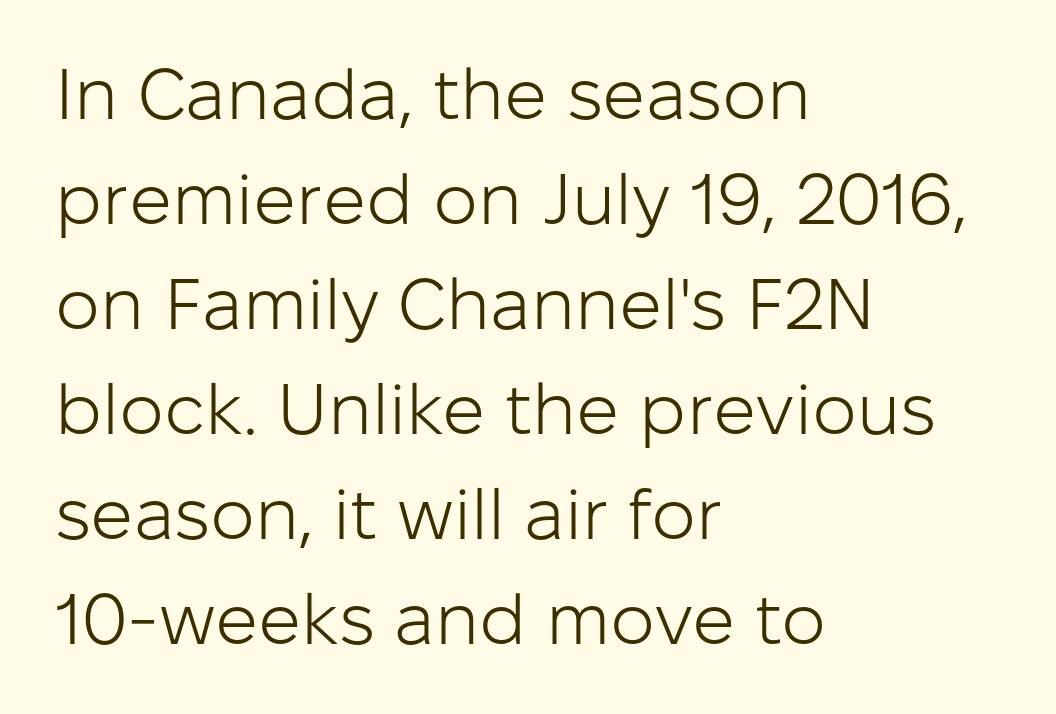
{"serif": "no", "italic": "no", "bold": "no", "weight": "light", "width": "normal", "stroke_contrast": "low", "x_height": "medium", "monospaced": "no", "underline": "no", "align": "left", "line_spacing": "normal", "line_spacing_ratio": 1.48, "letter_spacing": "normal", "letter_spacing_em": 0.0, "glyph_px": 71}
